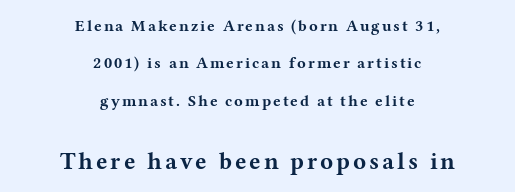
The image shows 24 px bold type, upright; set centered, loose line spacing (2.33x), not underlined; the second (bottom) block is 1.5x larger.
